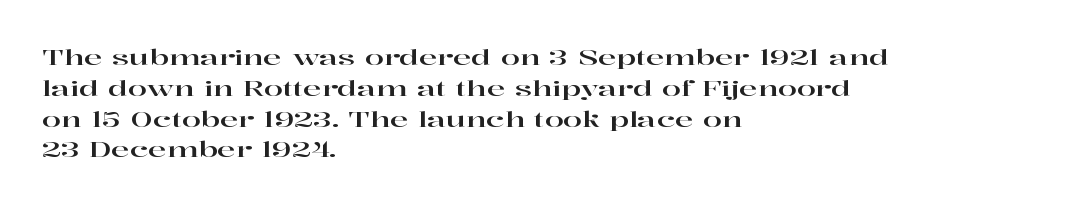
Q: Is the text italic (slanted)? A: No, it is upright.
Q: Is the text underlined? A: No.
Q: How is the paragraph aligned? A: Left-aligned.
Q: Is the spacing between letters normal or unusually wide? A: Normal.
Q: Is the spacing between lines tight, normal or loose? A: Normal.
